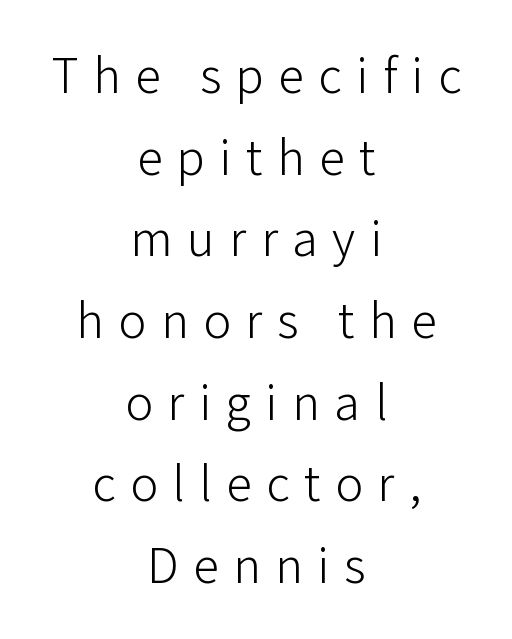
{"serif": "no", "italic": "no", "bold": "no", "weight": "light", "width": "normal", "stroke_contrast": "low", "x_height": "medium", "monospaced": "no", "underline": "no", "align": "center", "line_spacing": "normal", "line_spacing_ratio": 1.57, "letter_spacing": "wide", "letter_spacing_em": 0.28, "glyph_px": 52}
